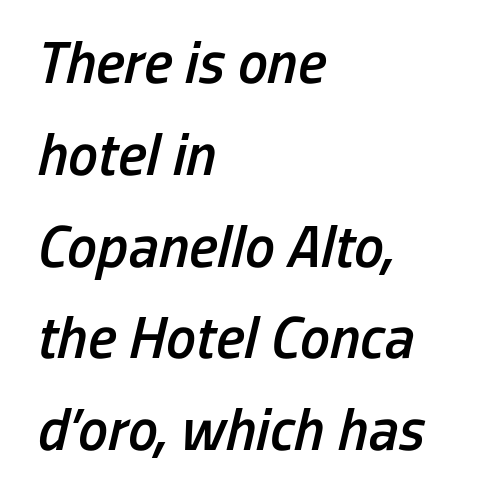
Regular leading. A bit beefed up — I'd call it semibold rather than bold. Characters are canted at an angle relative to the baseline's perpendicular. Between one letter and the next there's only the usual sliver of space. The area under the type is left untouched.
